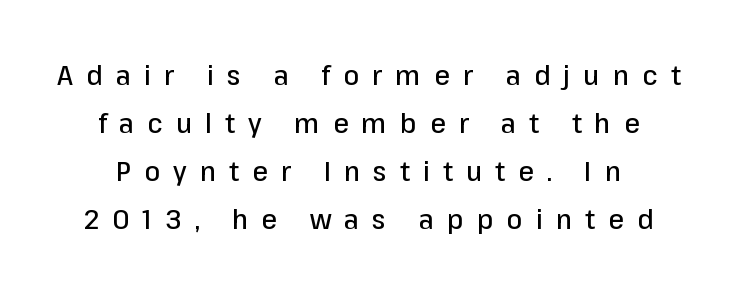
{"serif": "no", "italic": "no", "width": "normal", "stroke_contrast": "low", "x_height": "medium", "monospaced": "no", "underline": "no", "line_spacing_ratio": 1.72, "letter_spacing": "wide", "letter_spacing_em": 0.47, "glyph_px": 28}
